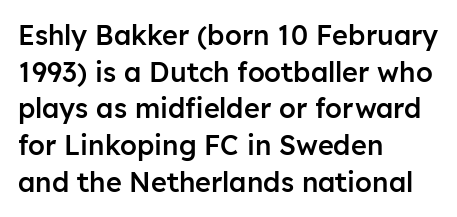
Successive baselines arrive at the customary interval. Nothing unusual about the tracking: characters are spaced as the font intends. Clear beneath every line of the passage. The lettering stays uniformly vertical, giving the passage a roman look. A somewhat darkened texture: the type is semibold rather than bold. Left-aligned paragraph, ragged on the right.
